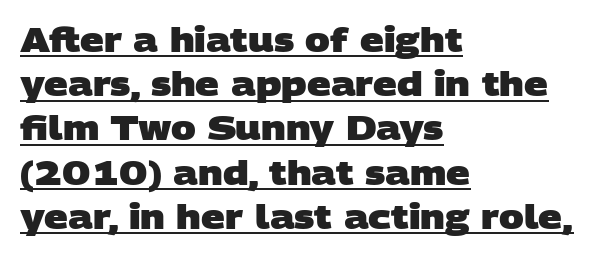
{"serif": "no", "bold": "yes", "weight": "heavy", "width": "wide", "stroke_contrast": "low", "x_height": "large", "monospaced": "no", "underline": "yes", "align": "left", "line_spacing": "normal", "line_spacing_ratio": 1.34, "letter_spacing": "normal", "letter_spacing_em": 0.0, "glyph_px": 33}
